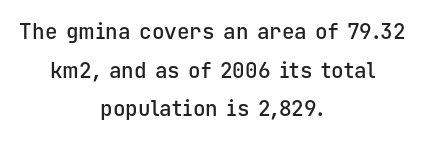
The image shows 21 px text type, upright; set centered, line spacing 1.84x, normal letter spacing, not underlined.
